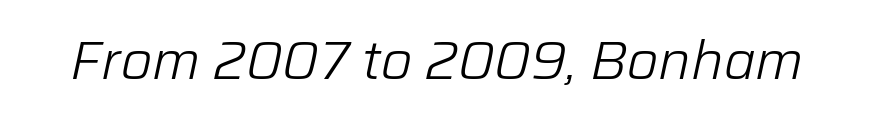
Q: Is the text bold? A: No.
Q: Is the text italic (slanted)? A: Yes, it leans right by about 12 degrees.
Q: Is the text underlined? A: No.
Q: Is the spacing between letters normal or unusually wide? A: Normal.
Q: Width (condensed, normal, or wide)? A: Normal.
Q: Stroke contrast? A: Low.
Q: x-height? A: Medium.
Q: Monospaced? A: No.
